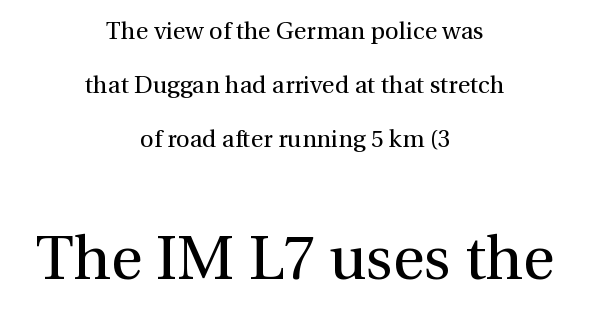
Q: Is the text bold? A: No.
Q: Is the text italic (slanted)? A: No, it is upright.
Q: Is the typeface a serif or a sans-serif typeface? A: Serif.
Q: Is the text underlined? A: No.
Q: How is the paragraph aligned? A: Centered.
Q: Is the spacing between letters normal or unusually wide? A: Normal.
Q: Is the spacing between lines tight, normal or loose? A: Loose.
Q: Which block of text is set in a larger size, the first (top) or the second (bottom)? A: The second (bottom) one.
Q: Width (condensed, normal, or wide)? A: Normal.
Q: x-height? A: Medium.
Q: Monospaced? A: No.
